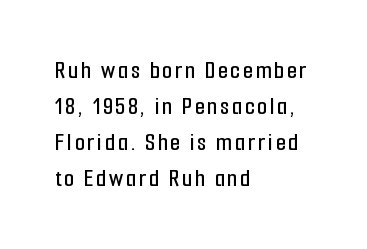
{"italic": "no", "underline": "no", "align": "left", "line_spacing": "normal", "line_spacing_ratio": 1.44, "glyph_px": 25}
